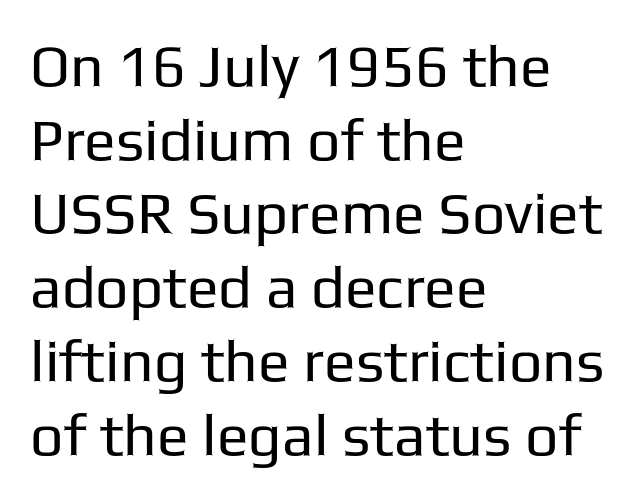
The image shows 59 px regular-weight sans-serif type, upright; set left-aligned, normal line spacing (1.25x), normal letter spacing, not underlined; low stroke contrast and a medium x-height.
